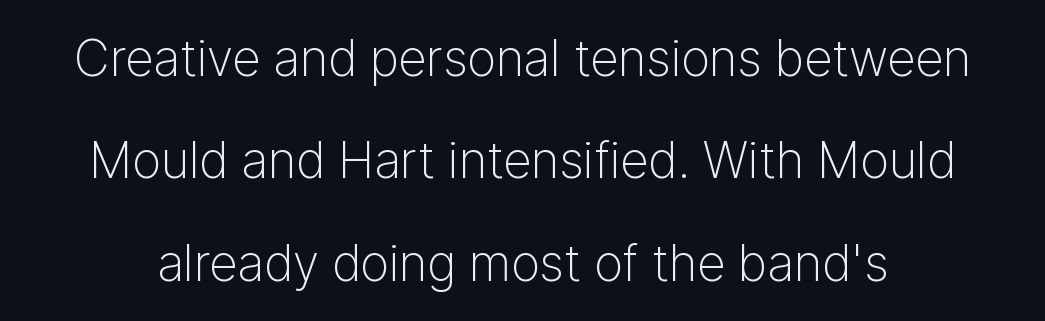
{"serif": "no", "italic": "no", "bold": "no", "weight": "light", "width": "normal", "stroke_contrast": "low", "x_height": "medium", "monospaced": "no", "underline": "no", "line_spacing": "loose", "line_spacing_ratio": 2.05, "letter_spacing": "normal", "letter_spacing_em": 0.0, "glyph_px": 50}
